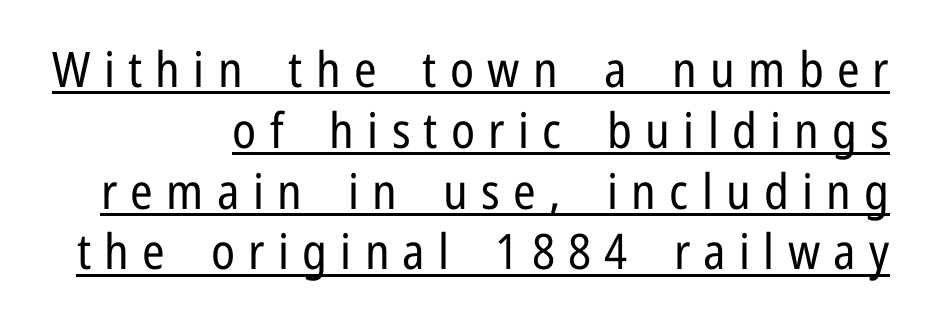
Q: Is the text bold? A: No.
Q: Is the text italic (slanted)? A: No, it is upright.
Q: Is the typeface a serif or a sans-serif typeface? A: Sans-serif.
Q: Is the text underlined? A: Yes.
Q: How is the paragraph aligned? A: Right-aligned.
Q: Is the spacing between letters normal or unusually wide? A: Unusually wide.
Q: Width (condensed, normal, or wide)? A: Condensed.
Q: Stroke contrast? A: Low.
Q: x-height? A: Medium.
Q: Monospaced? A: No.
